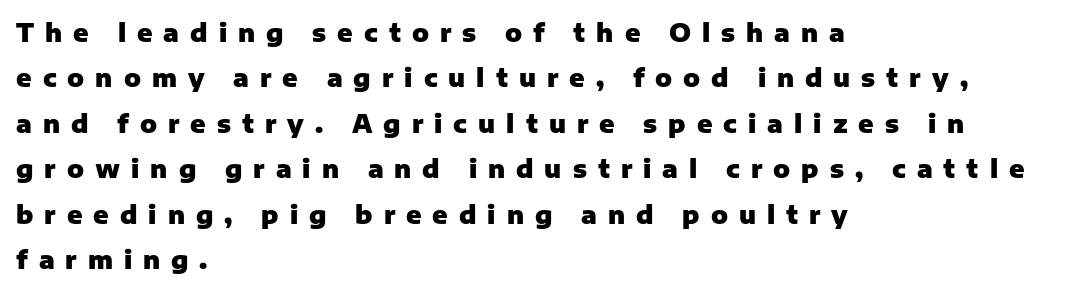
Q: Is the text bold? A: Yes.
Q: Is the text italic (slanted)? A: No, it is upright.
Q: Is the text underlined? A: No.
Q: How is the paragraph aligned? A: Left-aligned.
Q: Is the spacing between letters normal or unusually wide? A: Unusually wide.
